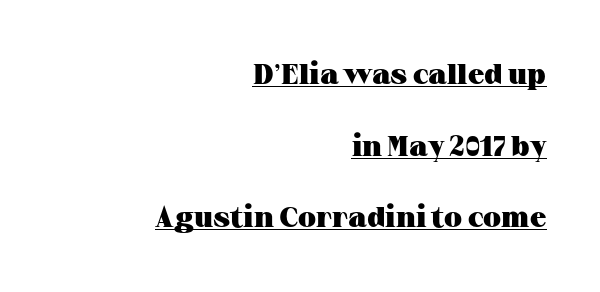
{"serif": "yes", "italic": "no", "bold": "yes", "weight": "heavy", "width": "wide", "stroke_contrast": "medium", "x_height": "medium", "monospaced": "no", "underline": "yes", "align": "right", "line_spacing": "loose", "line_spacing_ratio": 2.47, "letter_spacing": "normal", "letter_spacing_em": 0.0, "glyph_px": 29}
